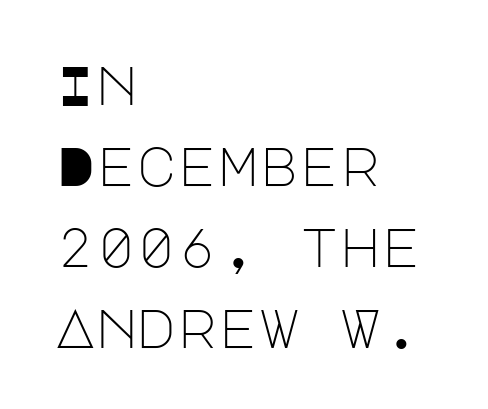
{"serif": "no", "italic": "no", "bold": "no", "weight": "light", "width": "normal", "stroke_contrast": "low", "x_height": "large", "underline": "no", "align": "left", "line_spacing": "normal", "line_spacing_ratio": 1.47, "letter_spacing": "normal", "letter_spacing_em": 0.0, "glyph_px": 55}
